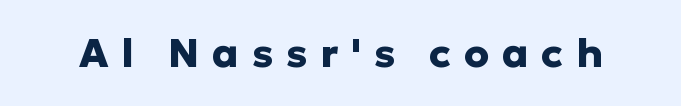
The image shows 40 px heavy sans-serif type, upright; set unusually wide letter spacing (+0.32 em), not underlined; low stroke contrast and a medium x-height.
